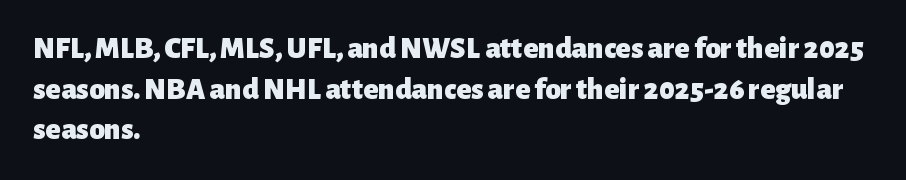
The image shows 31 px heavy sans-serif type, upright; set left-aligned, normal line spacing (1.31x), normal letter spacing, not underlined; low stroke contrast and a medium x-height.
